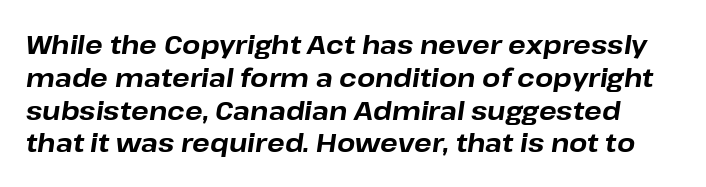
The image shows 26 px bold type, italic (leaning right); set normal line spacing (1.26x), normal letter spacing, not underlined.
